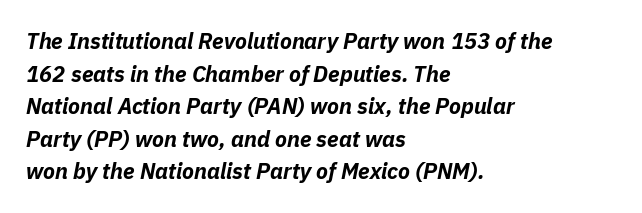
Glyph-to-glyph distance matches everyday printed text. Style check: oblique. The lines sit at an ordinary, default distance from one another. The sample has been set heavy, in full bold. Underlining? Definitely not there. The rendering anchors every line to the left-hand side.
